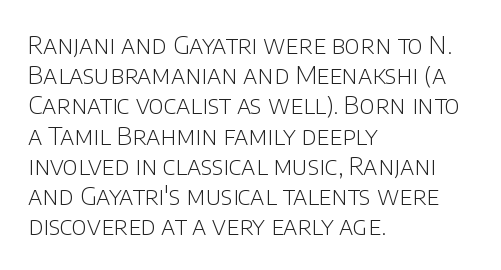
In terms of posture, this sample is upright. The rendering keeps characters at their native spacing. Caption: face not bold, strokes unweighted. The string is rendered with underlining switched off. Horizontal alignment here is leftward, the default for most running prose.
